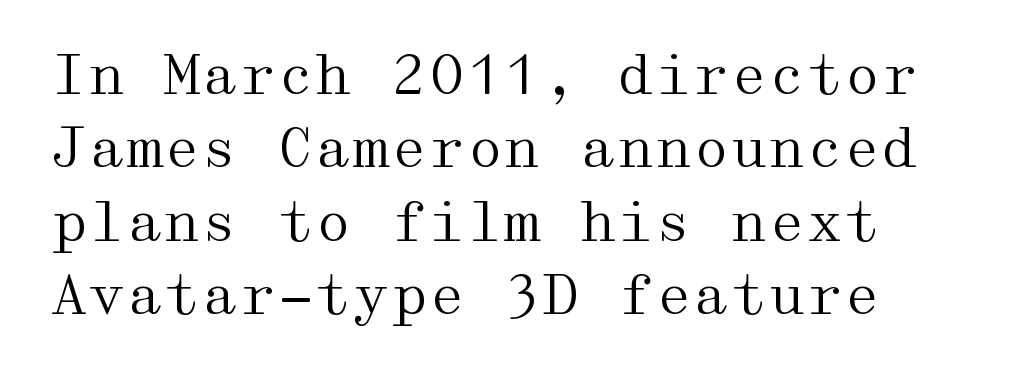
{"serif": "yes", "italic": "no", "bold": "no", "weight": "regular", "width": "wide", "stroke_contrast": "medium", "x_height": "medium", "underline": "no", "align": "left", "line_spacing": "normal", "line_spacing_ratio": 1.36, "letter_spacing": "normal", "letter_spacing_em": 0.0, "glyph_px": 54}
